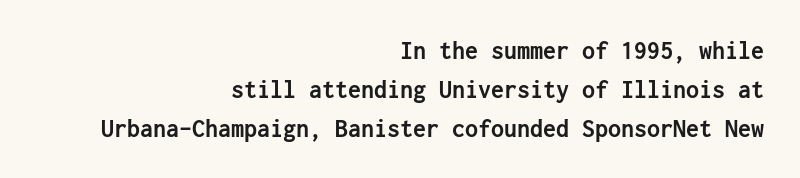
{"italic": "no", "bold": "yes", "underline": "no", "align": "right", "line_spacing": "normal", "line_spacing_ratio": 1.5, "letter_spacing": "normal", "letter_spacing_em": 0.0, "glyph_px": 26}
